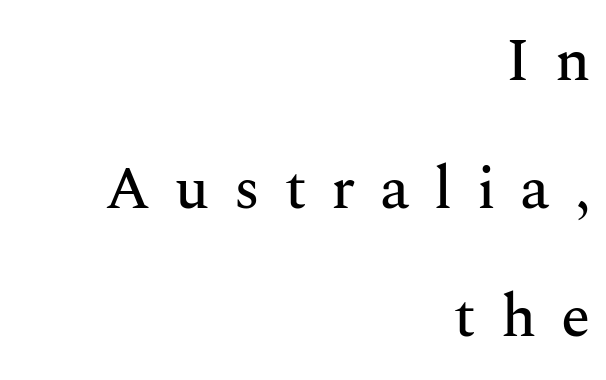
The image shows 60 px serif type, upright; set right-aligned, loose line spacing (2.13x), unusually wide letter spacing (+0.41 em), not underlined; medium stroke contrast and a medium x-height.
